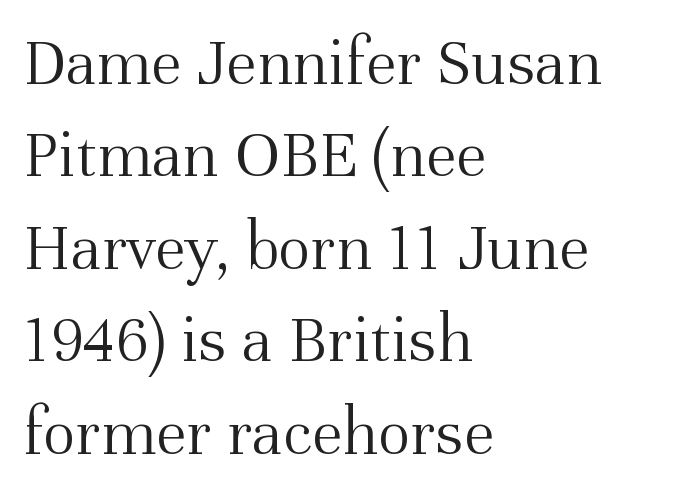
Q: Is the text bold? A: No.
Q: Is the text italic (slanted)? A: No, it is upright.
Q: Is the typeface a serif or a sans-serif typeface? A: Serif.
Q: Is the text underlined? A: No.
Q: How is the paragraph aligned? A: Left-aligned.
Q: Is the spacing between letters normal or unusually wide? A: Normal.
Q: Is the spacing between lines tight, normal or loose? A: Normal.
Q: Width (condensed, normal, or wide)? A: Normal.
Q: Stroke contrast? A: Medium.
Q: x-height? A: Medium.
Q: Monospaced? A: No.
